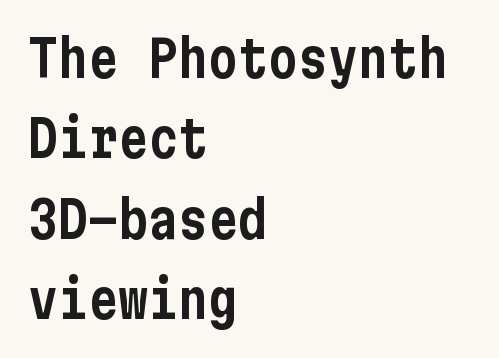
Left-aligned paragraph, ragged on the right. The area under the type is left untouched. The specimen reads as upright at a glance. The line texture is even and compact thanks to regular tracking. Note: no serifs on the glyphs.
